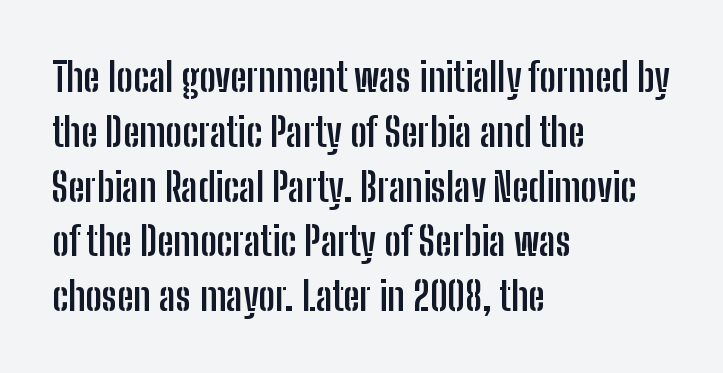
The letterforms sit shoulder to shoulder at normal distance. Beneath every word, the page is bare. The rendering uses a bold face; every stroke is thick and dark. Note the varied advance widths — an 'i' is clearly narrower than an 'm'. Compared with typical paragraphs, the rows here are spaced about the same.
